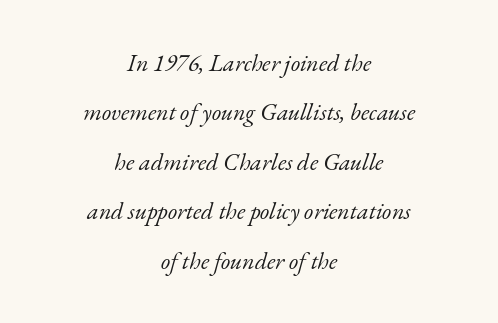
Q: Is the text bold? A: No.
Q: Is the text italic (slanted)? A: Yes, it leans right by about 17 degrees.
Q: Is the text underlined? A: No.
Q: How is the paragraph aligned? A: Centered.
Q: Is the spacing between letters normal or unusually wide? A: Normal.
Q: Is the spacing between lines tight, normal or loose? A: Loose.
